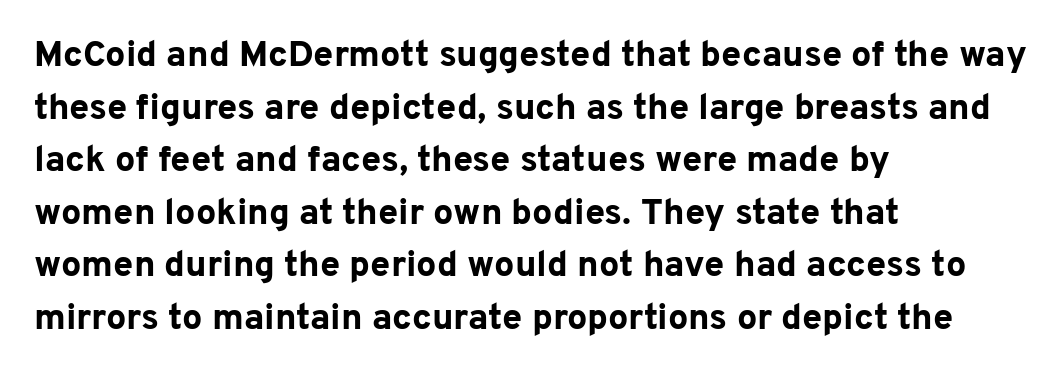
Q: Is the text bold? A: Yes.
Q: Is the text italic (slanted)? A: No, it is upright.
Q: Is the typeface a serif or a sans-serif typeface? A: Sans-serif.
Q: Is the text underlined? A: No.
Q: How is the paragraph aligned? A: Left-aligned.
Q: Is the spacing between letters normal or unusually wide? A: Normal.
Q: Is the spacing between lines tight, normal or loose? A: Normal.
Q: Width (condensed, normal, or wide)? A: Normal.
Q: Stroke contrast? A: Low.
Q: x-height? A: Medium.
Q: Monospaced? A: No.
